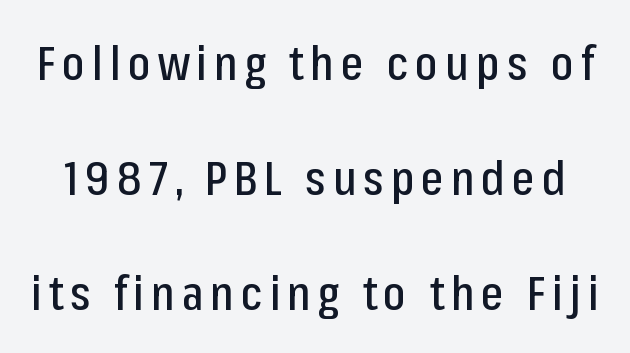
Q: Is the text italic (slanted)? A: No, it is upright.
Q: Is the typeface a serif or a sans-serif typeface? A: Sans-serif.
Q: Is the text underlined? A: No.
Q: Is the spacing between lines tight, normal or loose? A: Loose.
Q: Width (condensed, normal, or wide)? A: Condensed.
Q: Stroke contrast? A: Low.
Q: x-height? A: Medium.
Q: Monospaced? A: No.
